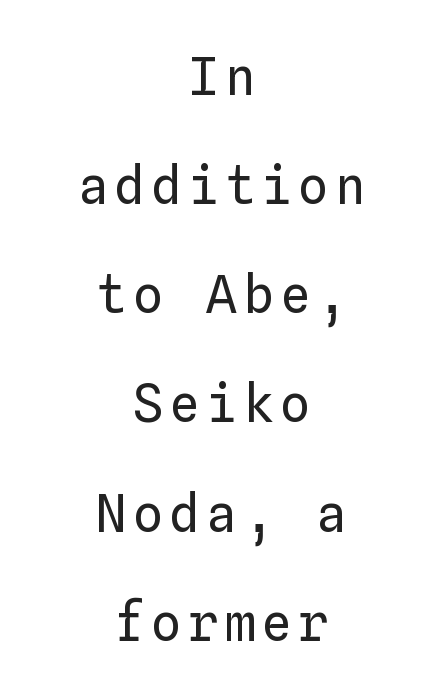
A great deal of white space separates one row of letters from the next. The setting favours the middle, as headings and verse often do. Stems and bowls with no extra thickness — not bold. Posture: straight, roman, zero tilt. Is this a fixed-width face? Yes — each glyph sits in an identical cell.
